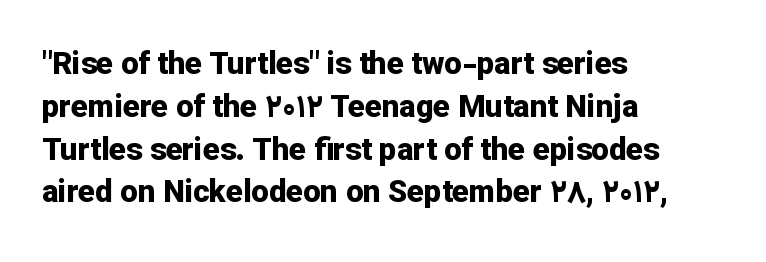
Here the designer chose a conventional face with non-uniform glyph widths. Normally led — the rows are evenly, conventionally spaced. These lines stack with their left ends in a neat column. The letters stand straight up with perfectly vertical stems. This sample uses plain, unmodified letter spacing. The glyphs are unaccompanied by any horizontal stroke below them.
